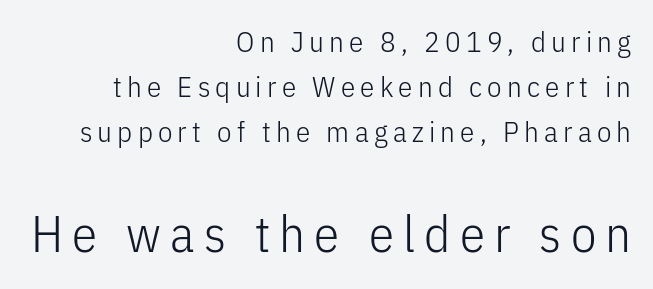
The image shows 51 px light, condensed sans-serif type, upright; set right-aligned, normal line spacing (1.56x), not underlined; the second (bottom) block is 1.76x larger; low stroke contrast and a medium x-height.
